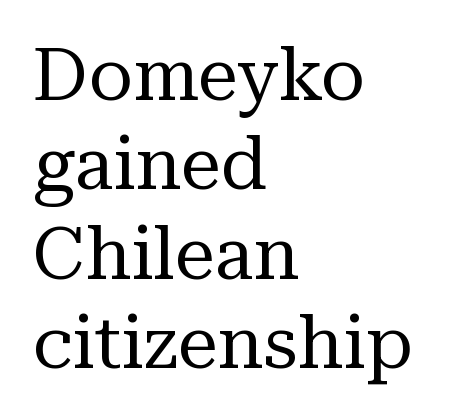
Characters remain perfectly vertical along every line. In CSS terms this would be text-align: left. You can tell from the footed stems that serif type was used. A typesetter would call this zero additional tracking. The letterforms sit at book weight or below. Proportional: the letters do not fall into vertical columns.
